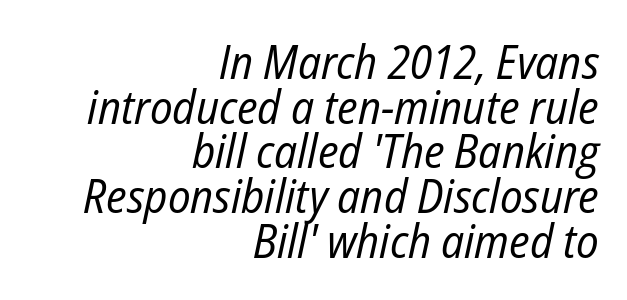
{"italic": "yes", "lean": "right", "slant_degrees": 12, "bold": "no", "weight": "regular", "width": "condensed", "stroke_contrast": "low", "x_height": "medium", "monospaced": "no", "underline": "no", "align": "right", "line_spacing": "tight", "line_spacing_ratio": 0.95, "letter_spacing": "normal", "letter_spacing_em": 0.0, "glyph_px": 47}
